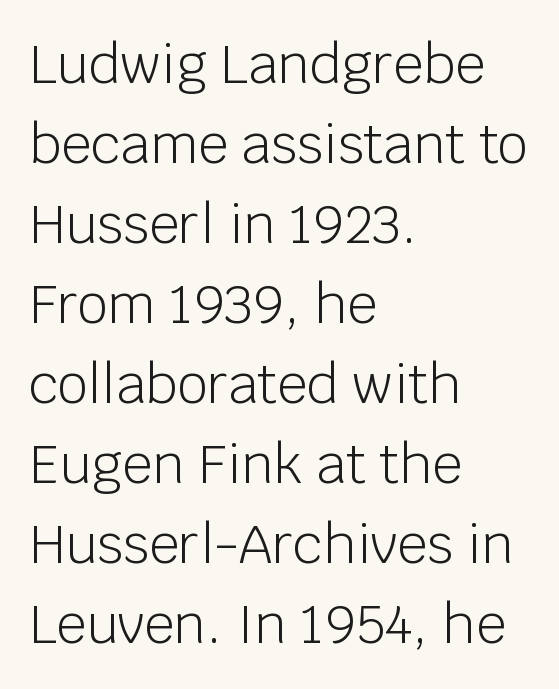
{"serif": "no", "italic": "no", "bold": "no", "weight": "light", "width": "normal", "stroke_contrast": "low", "x_height": "large", "monospaced": "no", "underline": "no", "align": "left", "line_spacing": "normal", "line_spacing_ratio": 1.51, "letter_spacing": "normal", "letter_spacing_em": 0.0, "glyph_px": 53}
